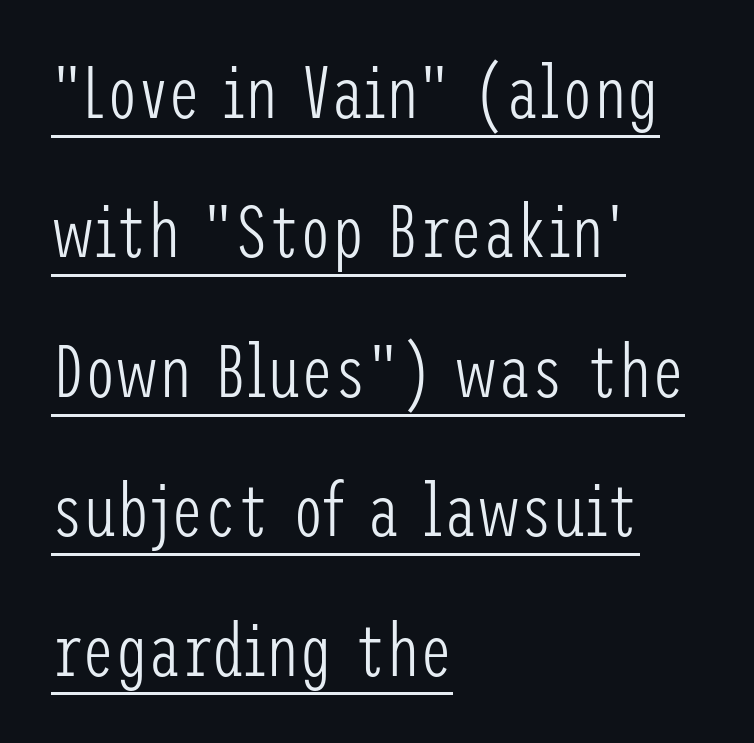
The image shows 73 px light, condensed sans-serif type, upright; set left-aligned, loose line spacing (1.91x), normal letter spacing, underlined; low stroke contrast and a medium x-height.
